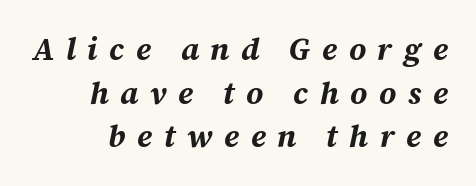
Q: Is the text bold? A: Yes.
Q: Is the text italic (slanted)? A: Yes, it leans right by about 12 degrees.
Q: Is the text underlined? A: No.
Q: Is the spacing between letters normal or unusually wide? A: Unusually wide.
Q: Is the spacing between lines tight, normal or loose? A: Normal.
Q: Width (condensed, normal, or wide)? A: Normal.
Q: Stroke contrast? A: Medium.
Q: x-height? A: Medium.
Q: Monospaced? A: No.
